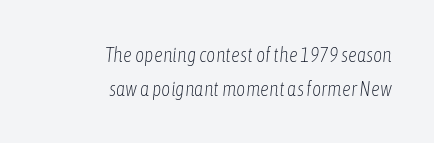
{"italic": "yes", "lean": "right", "slant_degrees": 6, "bold": "no", "underline": "no", "align": "right", "line_spacing": "normal", "line_spacing_ratio": 1.7, "letter_spacing": "normal", "letter_spacing_em": 0.0, "glyph_px": 20}
